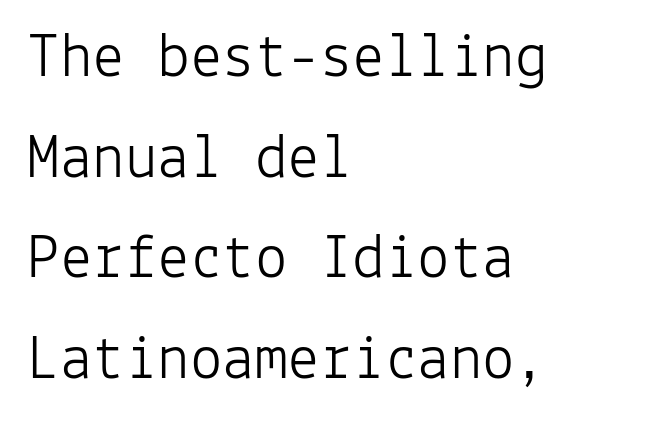
No heavy texture on the line: the type isn't bold. These lines stack with their left ends in a neat column. Beneath every word, the page is bare. This block has exactly the height ordinary leading produces.
